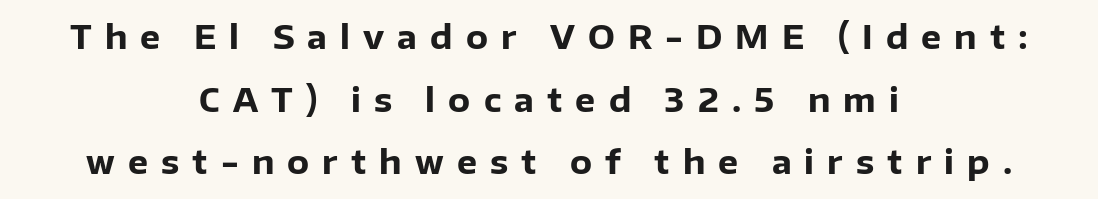
{"serif": "no", "italic": "no", "bold": "yes", "weight": "heavy", "width": "normal", "stroke_contrast": "low", "x_height": "medium", "monospaced": "no", "underline": "no", "align": "center", "line_spacing": "loose", "line_spacing_ratio": 1.96, "letter_spacing": "wide", "letter_spacing_em": 0.41, "glyph_px": 32}
